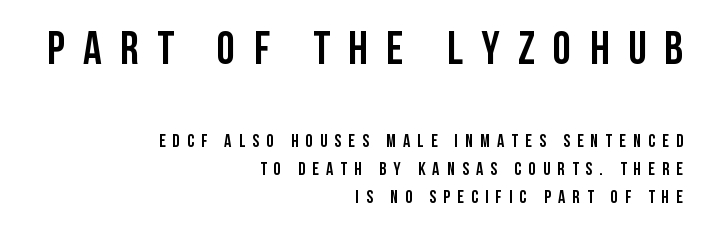
{"serif": "no", "italic": "no", "width": "condensed", "stroke_contrast": "low", "x_height": "large", "monospaced": "no", "underline": "no", "align": "right", "line_spacing": "normal", "line_spacing_ratio": 1.55, "letter_spacing": "wide", "letter_spacing_em": 0.4, "larger_block": "first", "size_ratio": 2.56, "glyph_px": 46}
